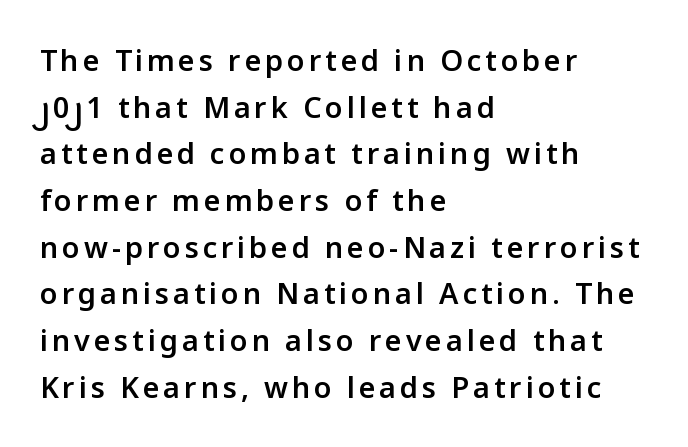
The image shows 29 px semibold sans-serif type, upright; set left-aligned, normal line spacing (1.61x), not underlined; low stroke contrast and a medium x-height.
